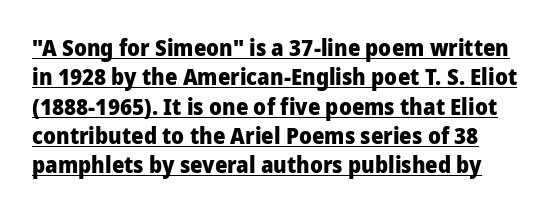
The image shows 22 px bold type, upright; set normal line spacing (1.33x), normal letter spacing, underlined.
